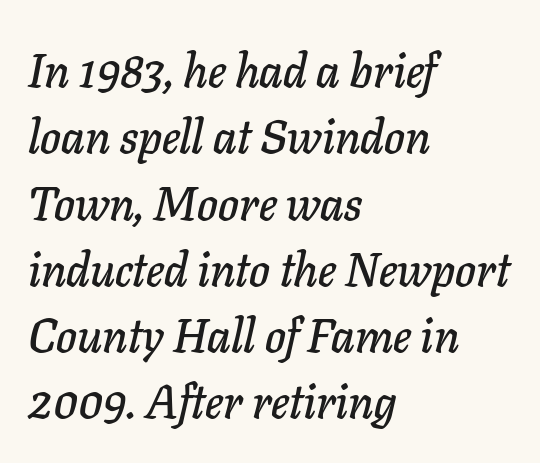
The image shows 47 px text type, italic (leaning right); set left-aligned, normal line spacing (1.41x), normal letter spacing, not underlined; low stroke contrast and a medium x-height.
